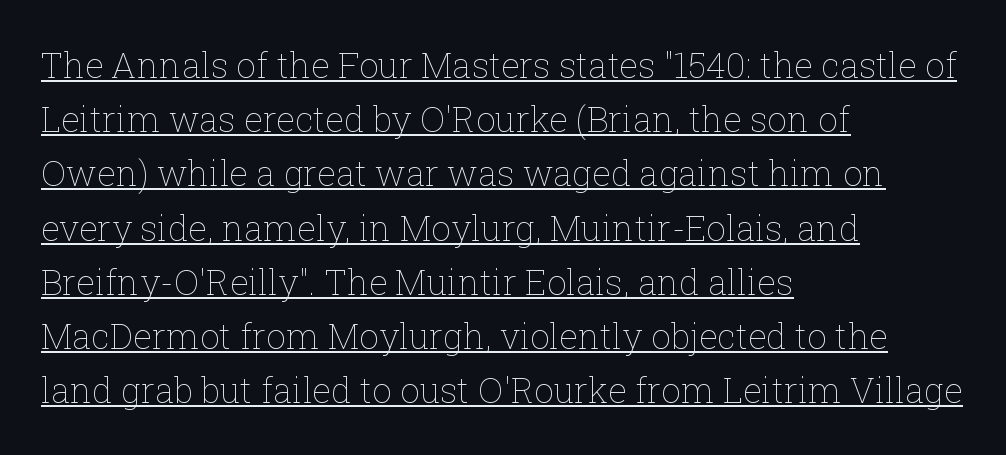
A rule runs beneath these lines of type. Between one letter and the next there's only the usual sliver of space. Weight: regular or lighter. The lines sit at an ordinary, default distance from one another.
